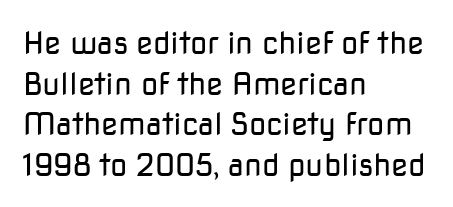
Words float on clear page, feet unadorned. Quick note: interline space is typical. The rendering uses natural spacing where letterforms have individual widths. The typesetter chose a ragged-right arrangement here. Ink coverage per letter is moderate at most. Nothing unusual about the tracking: characters are spaced as the font intends.
